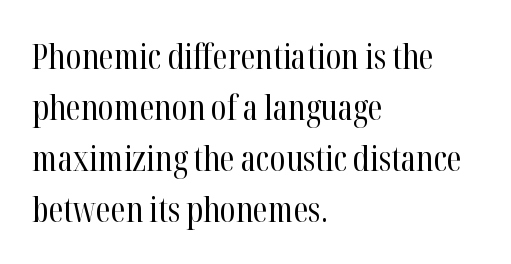
The image shows 34 px regular-weight, condensed serif type, upright; set left-aligned, normal line spacing (1.5x), normal letter spacing, not underlined; high stroke contrast and a medium x-height.
